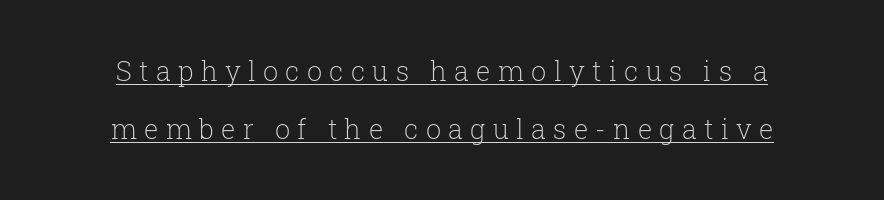
{"italic": "no", "bold": "no", "underline": "yes", "align": "center", "line_spacing": "loose", "line_spacing_ratio": 2.16, "letter_spacing": "wide", "letter_spacing_em": 0.27, "glyph_px": 27}
